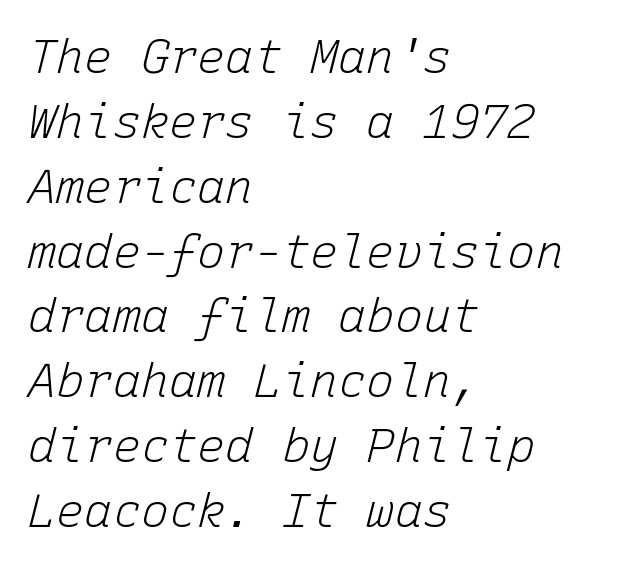
In CSS terms this would be text-align: left. Think standard paragraph weight, or any step lighter than that. Fixed-width glyphs throughout — classic coding-font behaviour. This sample uses plain, unmodified letter spacing.
